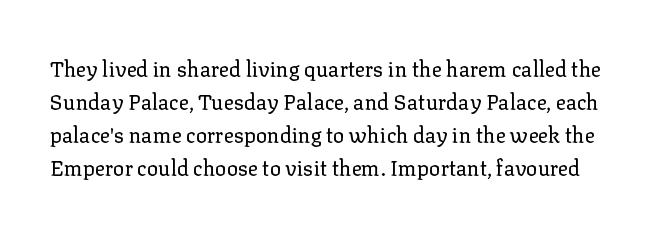
{"italic": "no", "bold": "no", "underline": "no", "line_spacing": "normal", "line_spacing_ratio": 1.57, "letter_spacing": "normal", "letter_spacing_em": 0.0, "glyph_px": 21}
